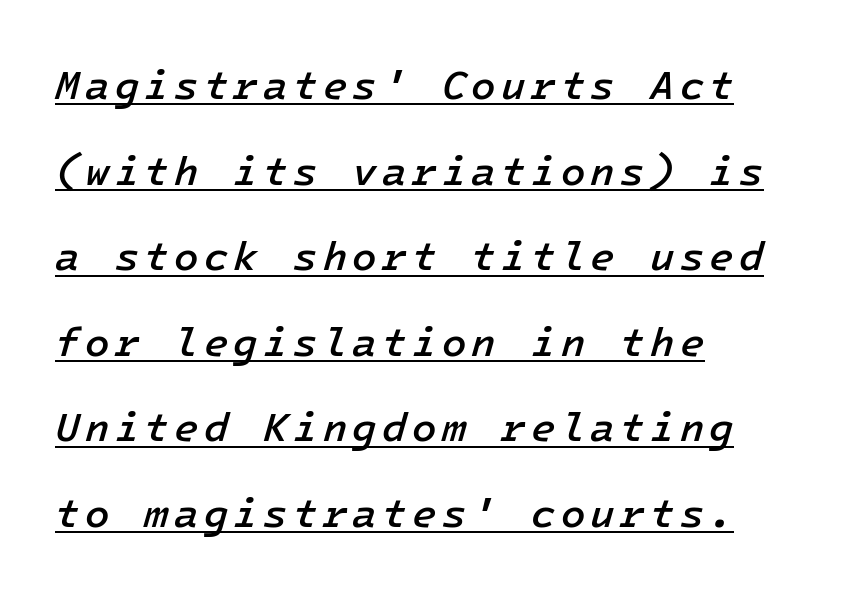
The image shows 40 px semibold type, italic (leaning right); set left-aligned, loose line spacing (2.14x), underlined; low stroke contrast and a medium x-height.
